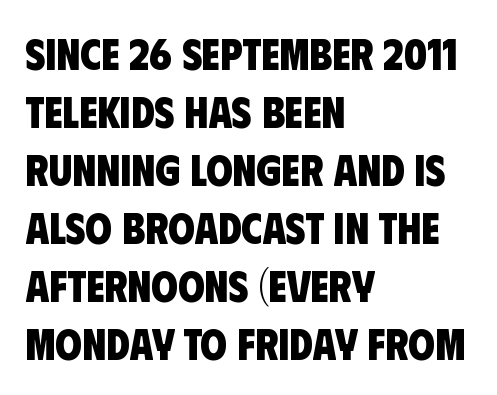
Regarding serifs, this sample does without them. Do the characters align in a grid? No, the font is proportional. The lines are quadded left. Stroke thickness is high; the sample reads as a true bold. Short note: letters normally spaced. Evenly set lines give the paragraph a standard silhouette.
